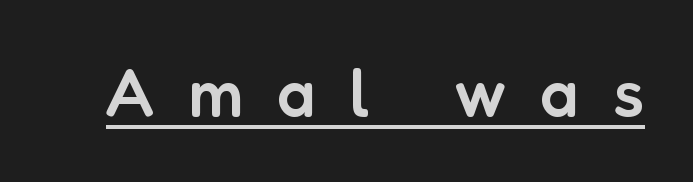
The image shows 68 px semibold sans-serif type, upright; set unusually wide letter spacing (+0.5 em), underlined; low stroke contrast and a medium x-height.
